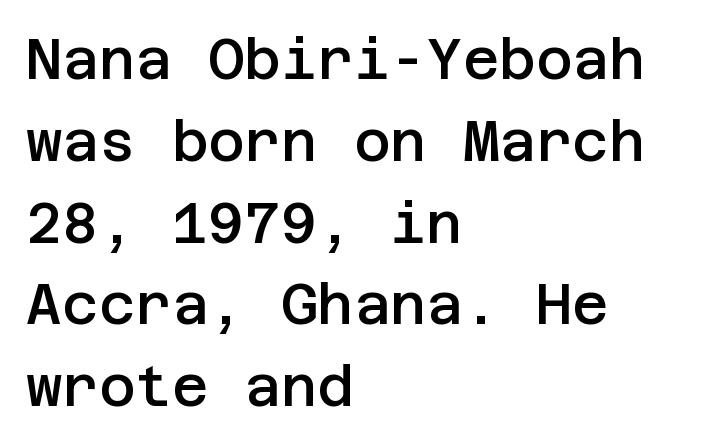
{"serif": "no", "italic": "no", "bold": "semi", "weight": "semibold", "width": "normal", "stroke_contrast": "low", "x_height": "large", "underline": "no", "align": "left", "line_spacing": "normal", "line_spacing_ratio": 1.46, "letter_spacing": "normal", "letter_spacing_em": 0.0, "glyph_px": 56}
